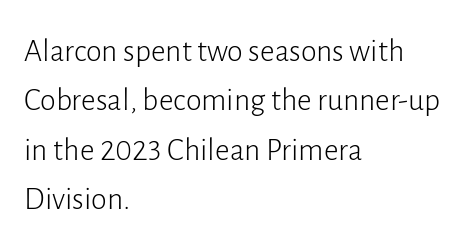
{"serif": "no", "italic": "no", "bold": "no", "weight": "light", "width": "normal", "stroke_contrast": "low", "x_height": "medium", "monospaced": "no", "underline": "no", "align": "left", "line_spacing": "normal", "line_spacing_ratio": 1.54, "letter_spacing": "normal", "letter_spacing_em": 0.0, "glyph_px": 32}
